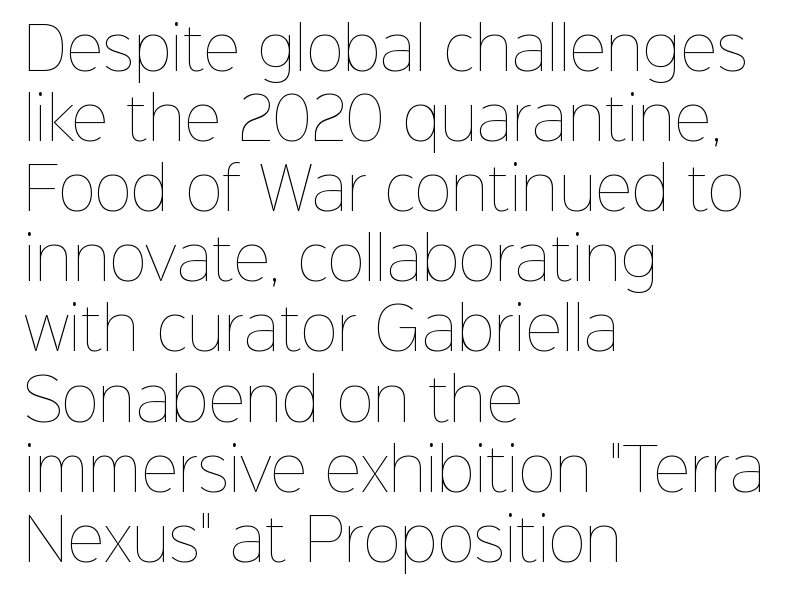
The image shows 57 px thin type, upright; set left-aligned, line spacing 1.23x, normal letter spacing, not underlined; low stroke contrast and a medium x-height.
